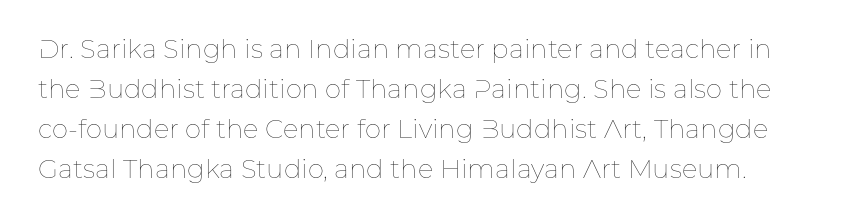
Q: Is the text bold? A: No.
Q: Is the text italic (slanted)? A: No, it is upright.
Q: Is the text underlined? A: No.
Q: Is the spacing between letters normal or unusually wide? A: Normal.
Q: Is the spacing between lines tight, normal or loose? A: Normal.
